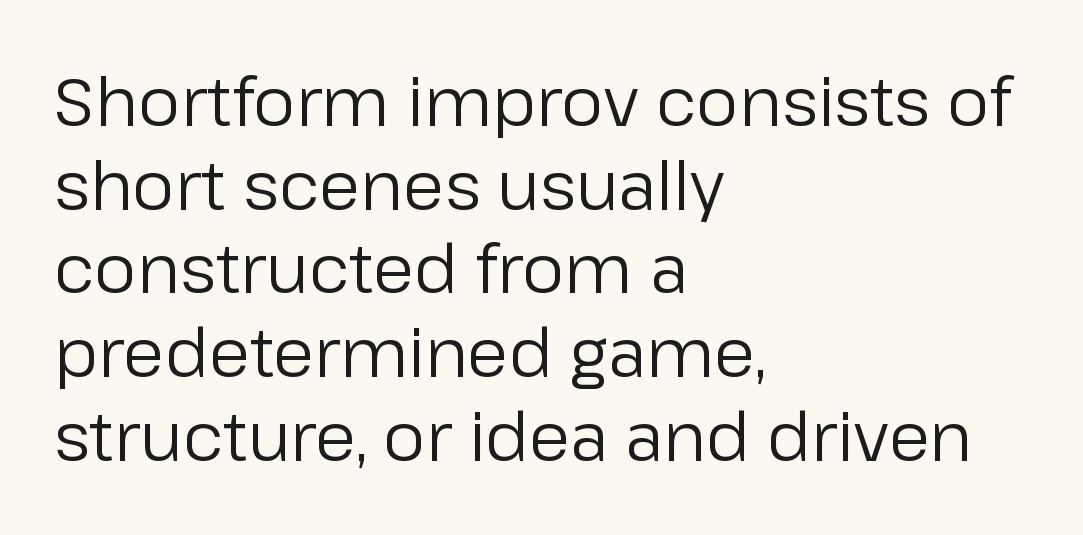
Q: Is the text bold? A: No.
Q: Is the text italic (slanted)? A: No, it is upright.
Q: Is the typeface a serif or a sans-serif typeface? A: Sans-serif.
Q: Is the text underlined? A: No.
Q: How is the paragraph aligned? A: Left-aligned.
Q: Is the spacing between letters normal or unusually wide? A: Normal.
Q: Is the spacing between lines tight, normal or loose? A: Normal.
Q: Width (condensed, normal, or wide)? A: Normal.
Q: Stroke contrast? A: Low.
Q: x-height? A: Medium.
Q: Monospaced? A: No.
